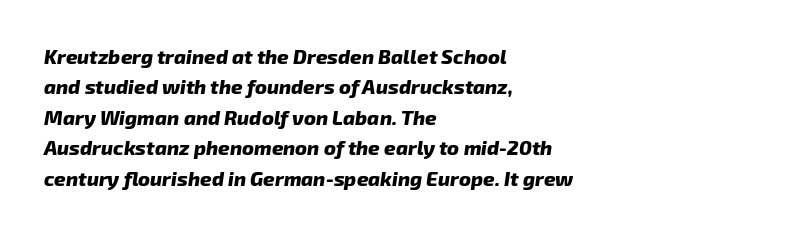
Casual observation: everything's shoved over to the left. The rows are spaced the way most documents space them. An italicized treatment has been applied to the whole sample. Only glyphs here, with clear space below each row. The type is set solid horizontally, with unmodified tracking. The glyphs have the mass of a bold cut.
